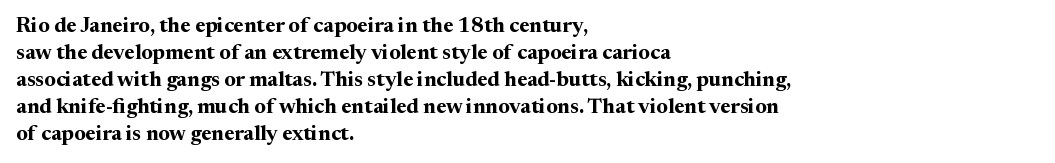
The image shows 21 px bold type, upright; set left-aligned, normal line spacing (1.29x), normal letter spacing, not underlined.
